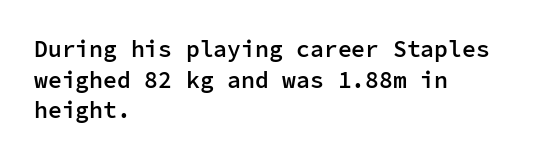
{"italic": "no", "bold": "semi", "underline": "no", "align": "left", "line_spacing": "normal", "line_spacing_ratio": 1.33, "letter_spacing": "normal", "letter_spacing_em": 0.0, "glyph_px": 23}
